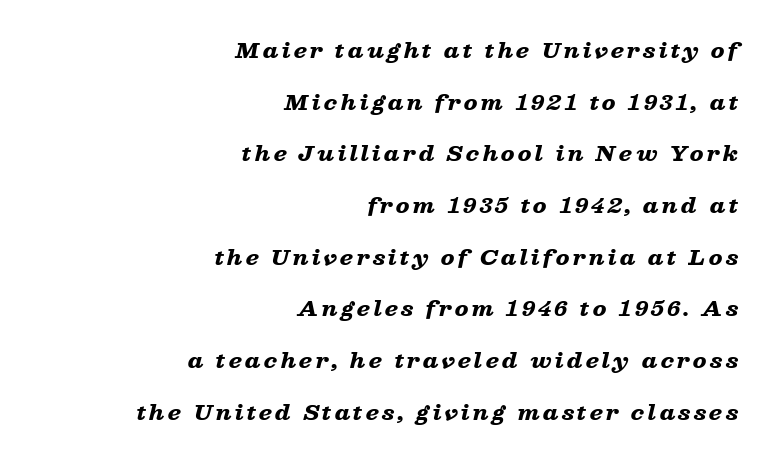
Q: Is the text bold? A: Yes.
Q: Is the text italic (slanted)? A: Yes, it leans right by about 13 degrees.
Q: Is the text underlined? A: No.
Q: How is the paragraph aligned? A: Right-aligned.
Q: Is the spacing between lines tight, normal or loose? A: Loose.
